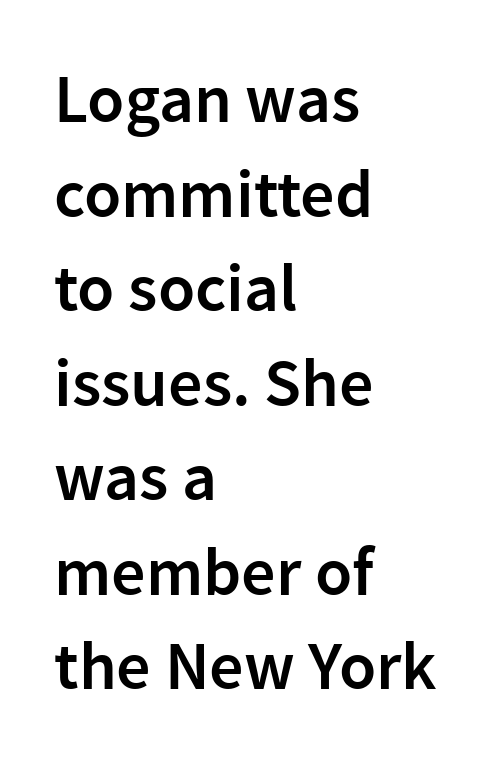
Q: Is the text bold? A: Semi-bold.
Q: Is the text italic (slanted)? A: No, it is upright.
Q: Is the typeface a serif or a sans-serif typeface? A: Sans-serif.
Q: Is the text underlined? A: No.
Q: How is the paragraph aligned? A: Left-aligned.
Q: Is the spacing between letters normal or unusually wide? A: Normal.
Q: Is the spacing between lines tight, normal or loose? A: Normal.
Q: Width (condensed, normal, or wide)? A: Normal.
Q: Stroke contrast? A: Low.
Q: x-height? A: Medium.
Q: Monospaced? A: No.
